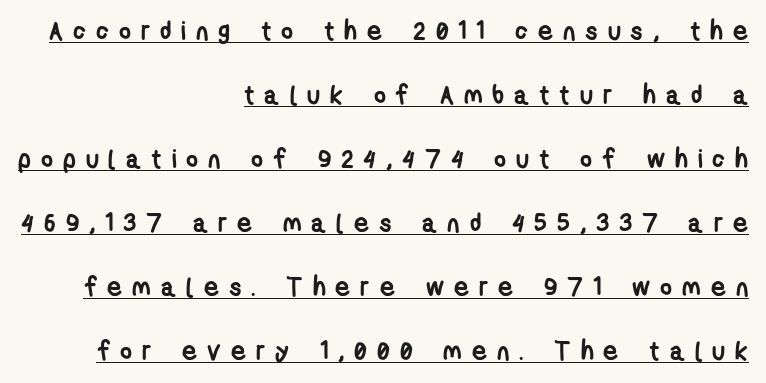
The image shows 26 px bold type; set right-aligned, loose line spacing (2.46x), unusually wide letter spacing (+0.38 em), underlined.
